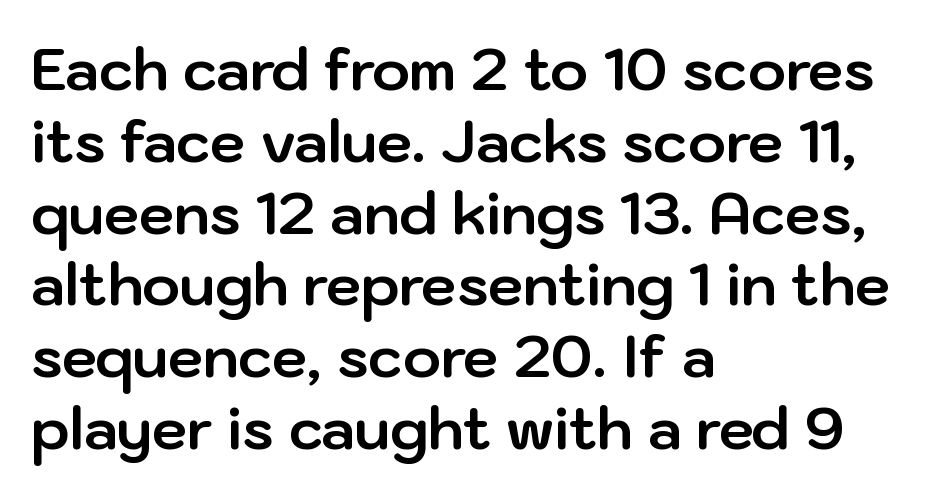
The image shows 57 px bold sans-serif type, upright; set left-aligned, normal line spacing (1.26x), normal letter spacing, not underlined; low stroke contrast and a medium x-height.
